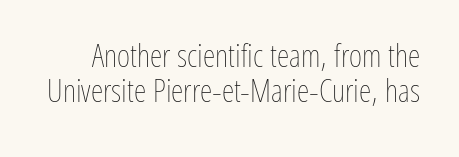
The image shows 32 px thin, condensed type, upright; set tight line spacing (1.09x), normal letter spacing, not underlined; low stroke contrast and a medium x-height.
